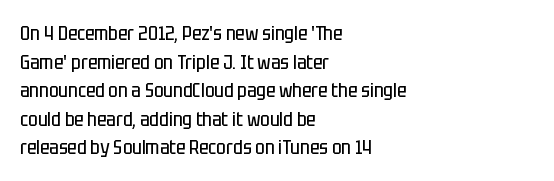
{"italic": "no", "bold": "no", "underline": "no", "align": "left", "line_spacing": "normal", "line_spacing_ratio": 1.43, "letter_spacing": "normal", "letter_spacing_em": 0.0, "glyph_px": 20}
